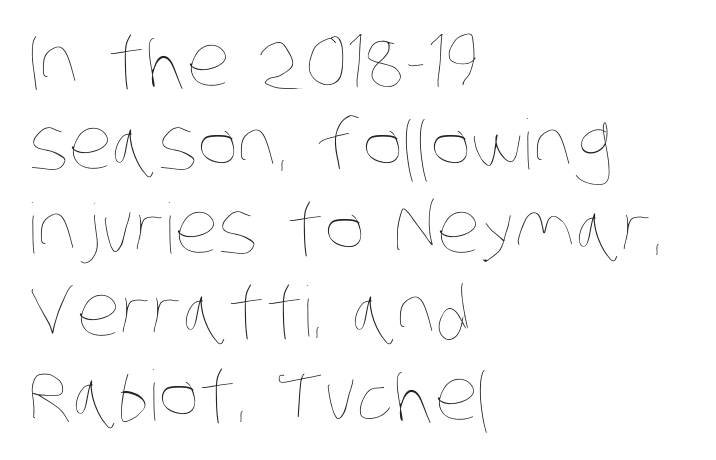
Q: Is the text bold? A: No.
Q: Is the text underlined? A: No.
Q: How is the paragraph aligned? A: Left-aligned.
Q: Is the spacing between letters normal or unusually wide? A: Normal.
Q: Width (condensed, normal, or wide)? A: Condensed.
Q: Stroke contrast? A: Low.
Q: x-height? A: Large.
Q: Monospaced? A: No.
